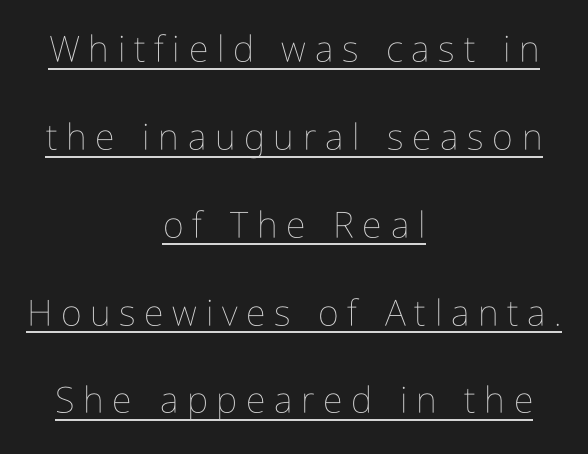
Q: Is the text bold? A: No.
Q: Is the text italic (slanted)? A: No, it is upright.
Q: Is the text underlined? A: Yes.
Q: How is the paragraph aligned? A: Centered.
Q: Is the spacing between letters normal or unusually wide? A: Unusually wide.
Q: Is the spacing between lines tight, normal or loose? A: Loose.
Q: Width (condensed, normal, or wide)? A: Condensed.
Q: Stroke contrast? A: Low.
Q: x-height? A: Medium.
Q: Monospaced? A: No.
